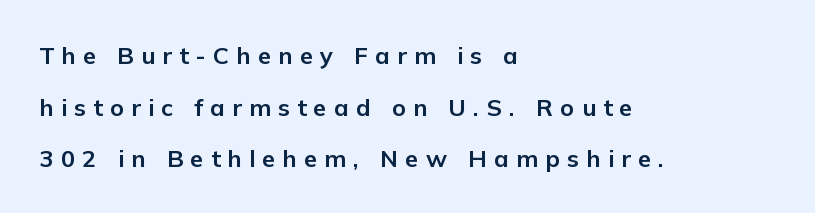
The image shows 24 px bold type, upright; set left-aligned, loose line spacing (2.15x), unusually wide letter spacing (+0.3 em), not underlined.
